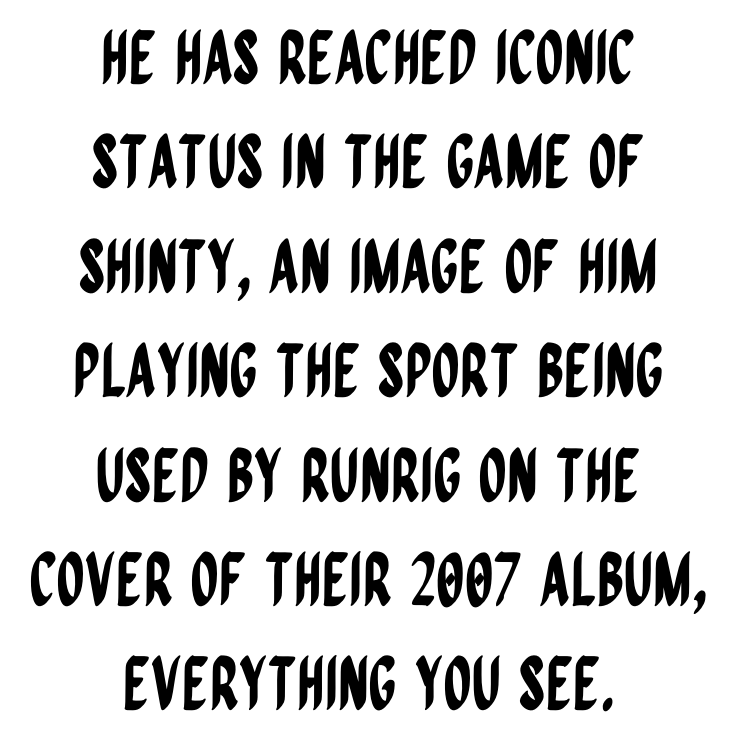
The axis of the letterforms is exactly vertical. Both edges are ragged and mirror each other, which tells us the setting is centered. You can tell from the bare stems that sans-serif type was used. A typesetter would call this zero additional tracking. Here the designer chose a conventional face with non-uniform glyph widths. Nobody drew a line under any word here.
